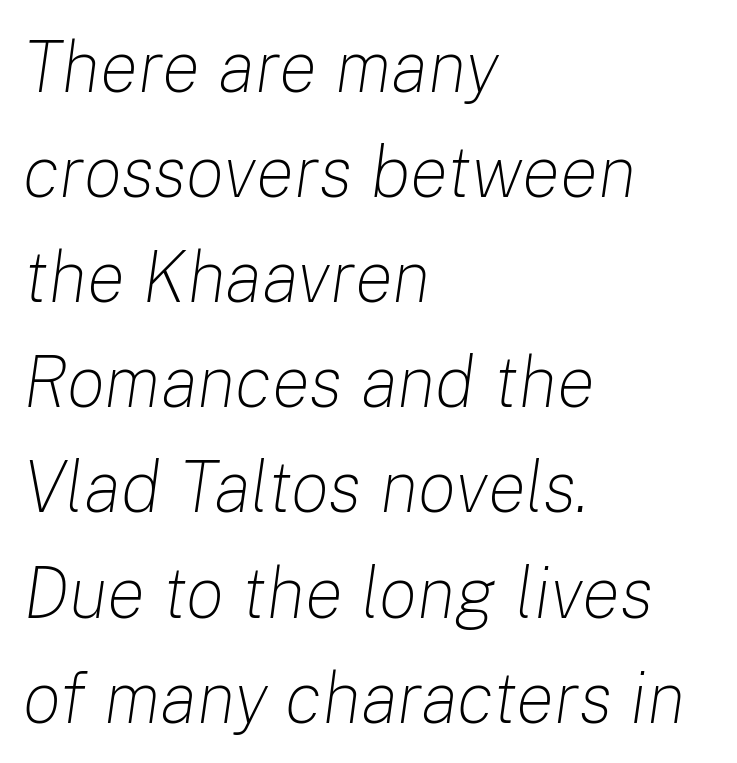
Reading down the column, the eye jumps a familiar distance to each next line. The type is set solid horizontally, with unmodified tracking. The ragged edge is on the right, which tells us the setting is flush left. Is the type heavy? It reads as light-to-regular instead. The passage shown is typed in a proportional face where columns would drift. Each row of text sits above clean, open space.
